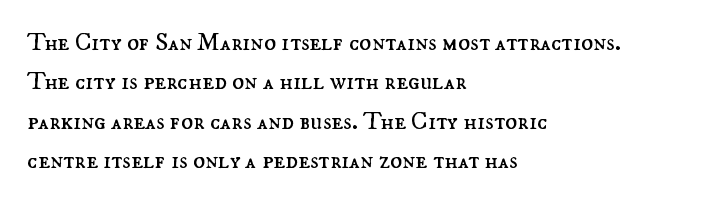
This block has exactly the height ordinary leading produces. Heft: none added — not bold. The face used here is rendered with its standard letterfit. Horizontally, the lines are justified to the leading edge only.
